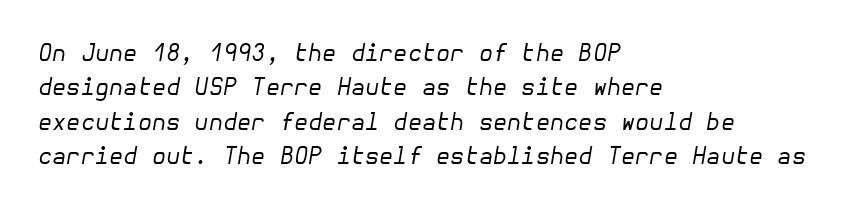
The rendering keeps characters at their native spacing. The block of text has a typical density, with ordinary space between rows. The face used here has a pronounced slope to its letters. The typesetting does not lean heavy: it is not bold. Each row of text sits above clean, open space. Line starts are locked; line ends wander.
